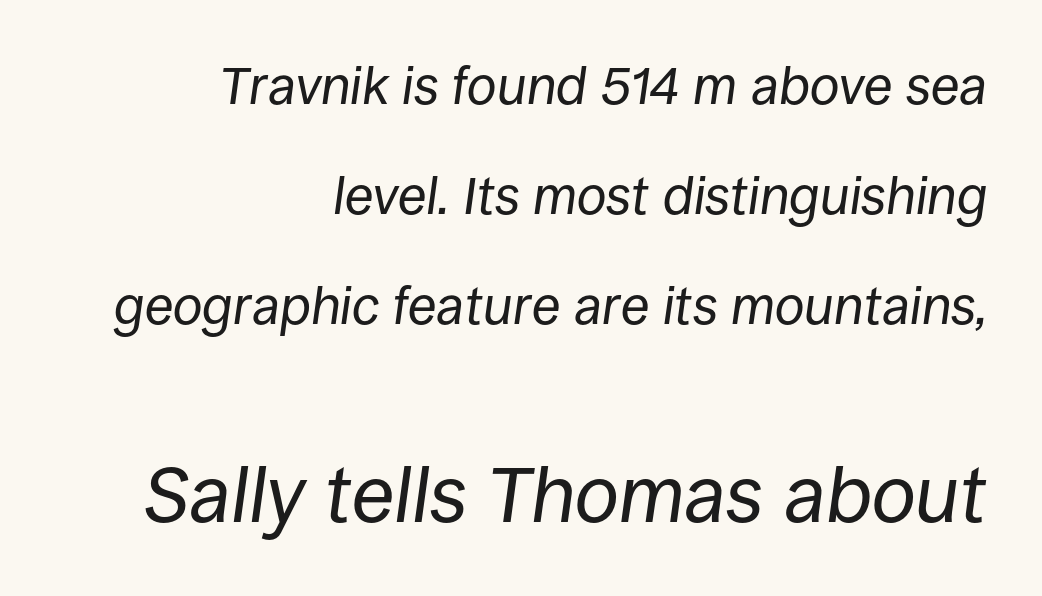
Q: Is the text bold? A: No.
Q: Is the text italic (slanted)? A: Yes, it leans right by about 8 degrees.
Q: Is the text underlined? A: No.
Q: How is the paragraph aligned? A: Right-aligned.
Q: Is the spacing between letters normal or unusually wide? A: Normal.
Q: Is the spacing between lines tight, normal or loose? A: Loose.
Q: Which block of text is set in a larger size, the first (top) or the second (bottom)? A: The second (bottom) one.
Q: Width (condensed, normal, or wide)? A: Normal.
Q: Stroke contrast? A: Low.
Q: x-height? A: Large.
Q: Monospaced? A: No.
